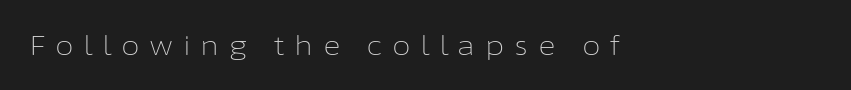
The image shows 27 px text type, upright; set left-aligned, unusually wide letter spacing (+0.36 em), not underlined.
